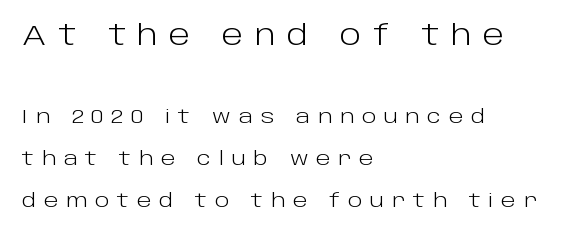
Q: Is the text bold? A: No.
Q: Is the text italic (slanted)? A: No, it is upright.
Q: Is the typeface a serif or a sans-serif typeface? A: Sans-serif.
Q: Is the text underlined? A: No.
Q: How is the paragraph aligned? A: Left-aligned.
Q: Is the spacing between letters normal or unusually wide? A: Unusually wide.
Q: Is the spacing between lines tight, normal or loose? A: Loose.
Q: Which block of text is set in a larger size, the first (top) or the second (bottom)? A: The first (top) one.
Q: Width (condensed, normal, or wide)? A: Normal.
Q: Stroke contrast? A: Low.
Q: x-height? A: Large.
Q: Monospaced? A: No.
